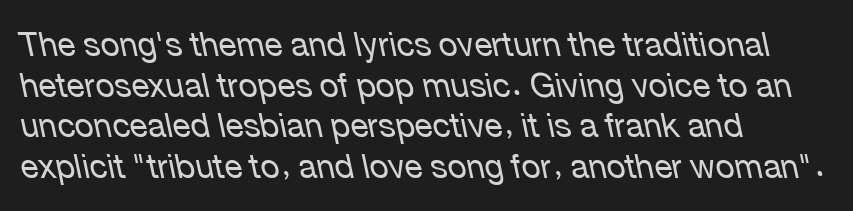
The image shows 33 px regular-weight type, italic (leaning left); set left-aligned, line spacing 1.23x, normal letter spacing, not underlined; low stroke contrast and a medium x-height.
